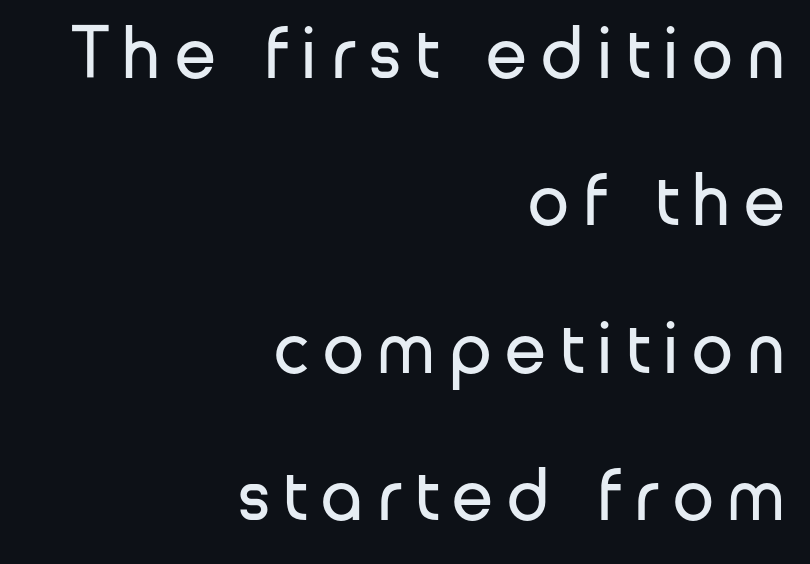
The image shows 74 px regular-weight sans-serif type, upright; set right-aligned, loose line spacing (1.99x), not underlined; low stroke contrast and a medium x-height.
